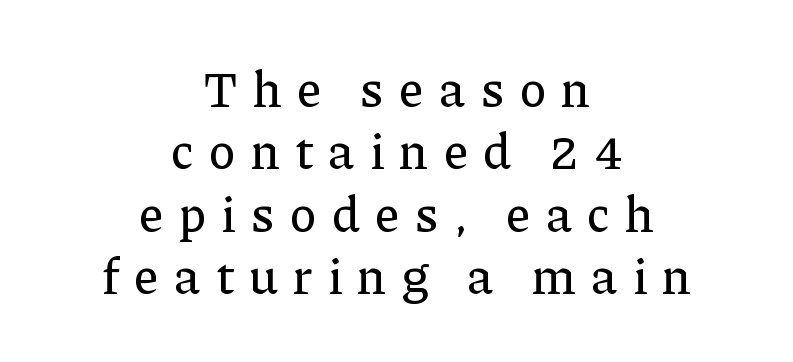
The image shows 50 px serif type, upright; set centered, normal line spacing (1.25x), unusually wide letter spacing (+0.31 em), not underlined; low stroke contrast and a medium x-height.
